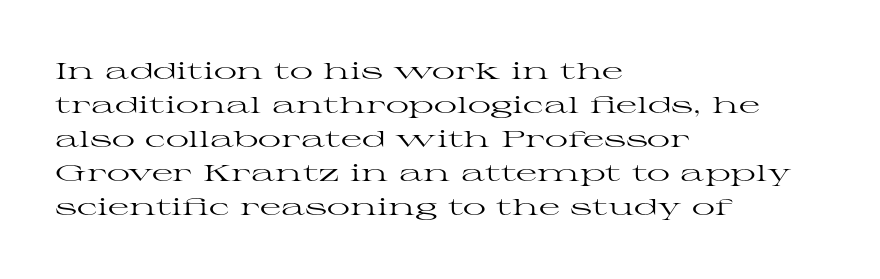
Q: Is the text bold? A: No.
Q: Is the text italic (slanted)? A: No, it is upright.
Q: Is the text underlined? A: No.
Q: How is the paragraph aligned? A: Left-aligned.
Q: Is the spacing between letters normal or unusually wide? A: Normal.
Q: Is the spacing between lines tight, normal or loose? A: Normal.
